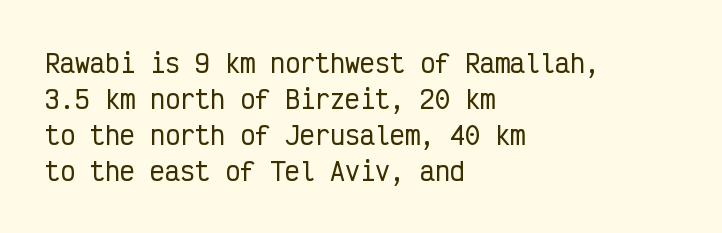
Vertically, the passage feels balanced, rows spaced as you'd expect. Every character sits straight up, as roman type does. A typesetter would call this zero additional tracking. Each line starts at the same left margin while the right side varies. Descenders are the only things crossing below the line.
